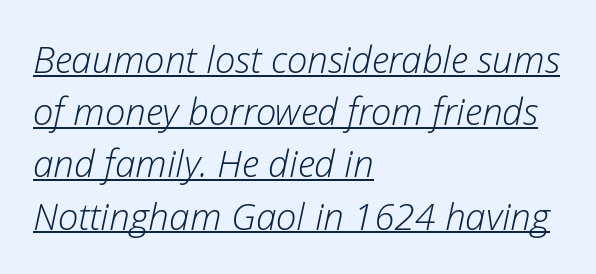
Q: Is the text bold? A: No.
Q: Is the text italic (slanted)? A: Yes, it leans right by about 12 degrees.
Q: Is the text underlined? A: Yes.
Q: How is the paragraph aligned? A: Left-aligned.
Q: Is the spacing between letters normal or unusually wide? A: Normal.
Q: Is the spacing between lines tight, normal or loose? A: Normal.
Q: Width (condensed, normal, or wide)? A: Normal.
Q: Stroke contrast? A: Low.
Q: x-height? A: Medium.
Q: Monospaced? A: No.
